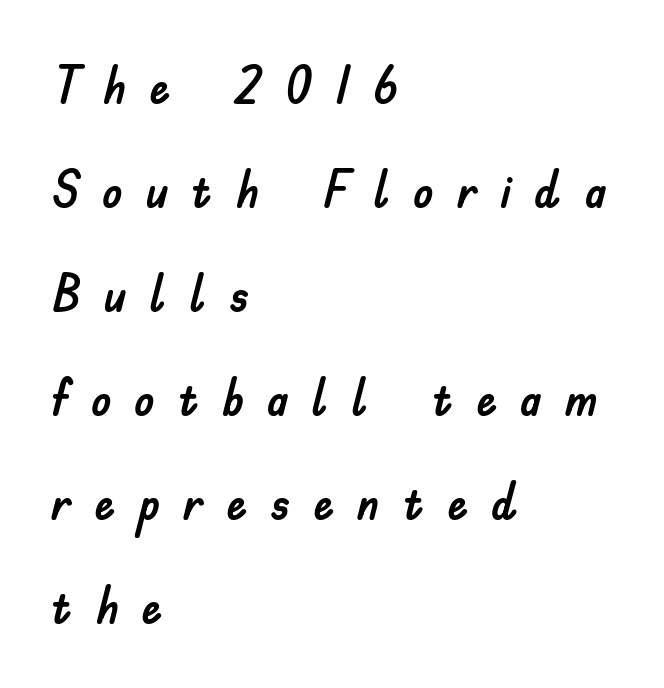
The image shows 52 px sans-serif type; set left-aligned, loose line spacing (2.0x), unusually wide letter spacing (+0.44 em), not underlined; low stroke contrast and a small x-height.
